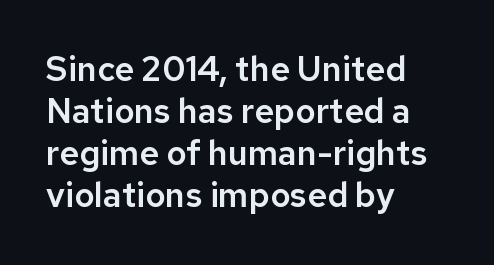
The image shows 34 px sans-serif type, upright; set left-aligned, line spacing 1.24x, normal letter spacing, not underlined; low stroke contrast and a medium x-height.
